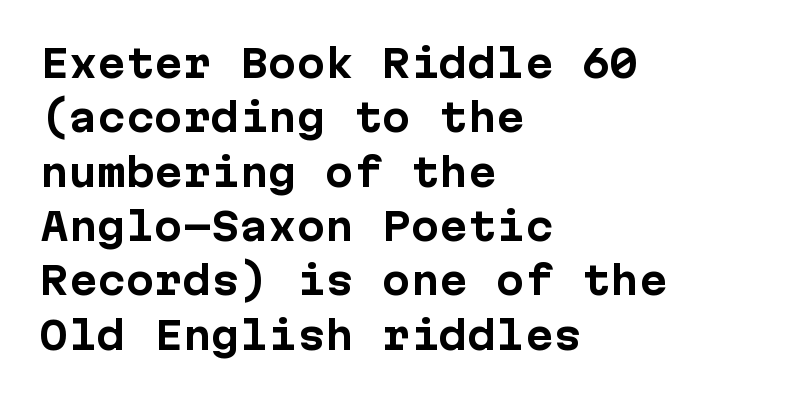
{"serif": "no", "italic": "no", "bold": "yes", "weight": "bold", "width": "normal", "stroke_contrast": "low", "x_height": "medium", "monospaced": "yes", "underline": "no", "align": "left", "line_spacing": "normal", "line_spacing_ratio": 1.43, "letter_spacing": "normal", "letter_spacing_em": 0.0, "glyph_px": 38}
